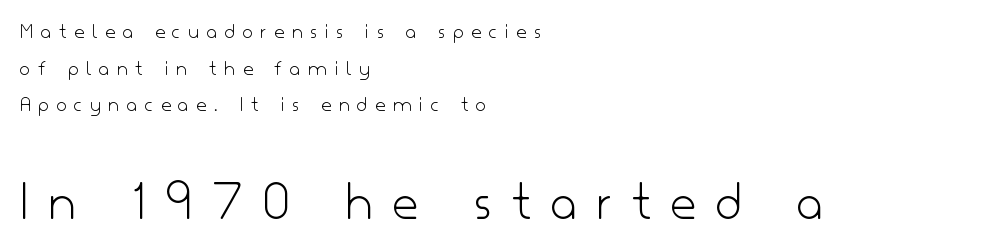
Unmarked baselines from the first word to the last. Each new line begins a customary step beneath the previous one. This sample has the flowing, uneven cadence of proportional lettering. Characters follow at a spacing far wider than the type designer built in.
